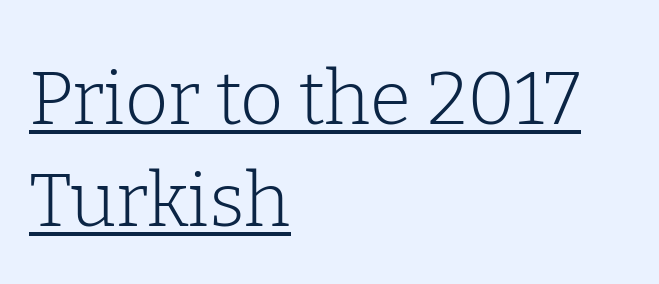
Q: Is the text bold? A: No.
Q: Is the text italic (slanted)? A: No, it is upright.
Q: Is the typeface a serif or a sans-serif typeface? A: Serif.
Q: Is the text underlined? A: Yes.
Q: How is the paragraph aligned? A: Left-aligned.
Q: Is the spacing between letters normal or unusually wide? A: Normal.
Q: Is the spacing between lines tight, normal or loose? A: Normal.
Q: Width (condensed, normal, or wide)? A: Normal.
Q: Stroke contrast? A: Low.
Q: x-height? A: Medium.
Q: Monospaced? A: No.
